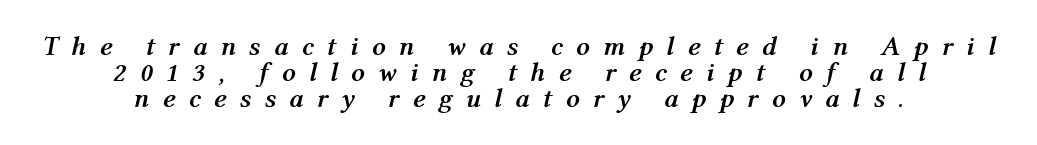
Q: Is the text bold? A: Yes.
Q: Is the text italic (slanted)? A: Yes, it leans right by about 12 degrees.
Q: Is the text underlined? A: No.
Q: How is the paragraph aligned? A: Centered.
Q: Is the spacing between letters normal or unusually wide? A: Unusually wide.
Q: Is the spacing between lines tight, normal or loose? A: Tight.
